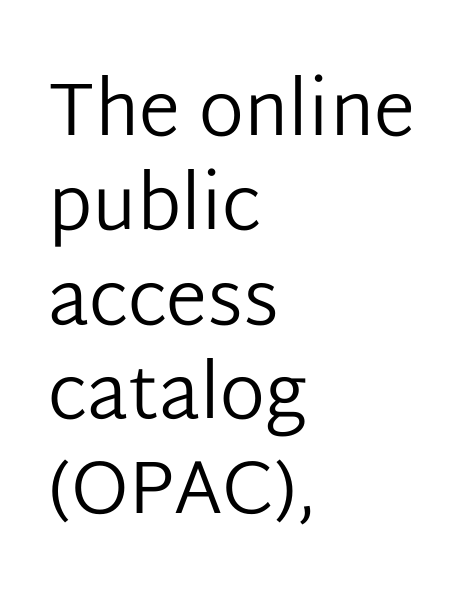
Q: Is the text bold? A: No.
Q: Is the text italic (slanted)? A: No, it is upright.
Q: Is the typeface a serif or a sans-serif typeface? A: Sans-serif.
Q: Is the text underlined? A: No.
Q: How is the paragraph aligned? A: Left-aligned.
Q: Is the spacing between letters normal or unusually wide? A: Normal.
Q: Is the spacing between lines tight, normal or loose? A: Normal.
Q: Width (condensed, normal, or wide)? A: Normal.
Q: Stroke contrast? A: Low.
Q: x-height? A: Medium.
Q: Monospaced? A: No.
